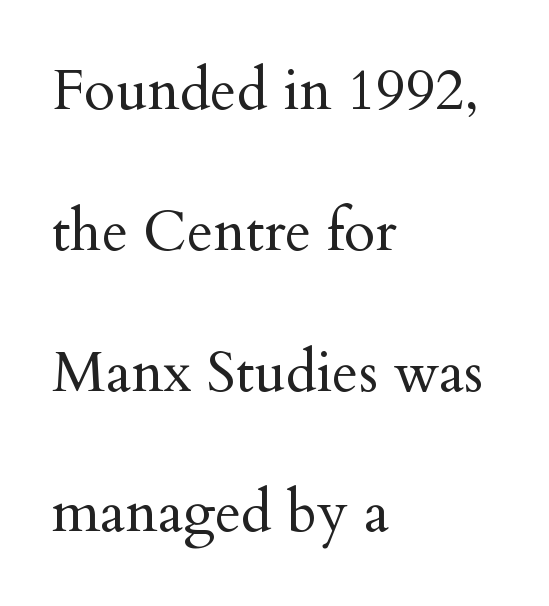
The image shows 57 px regular-weight serif type, upright; set left-aligned, loose line spacing (2.47x), normal letter spacing, not underlined; medium stroke contrast and a small x-height.
